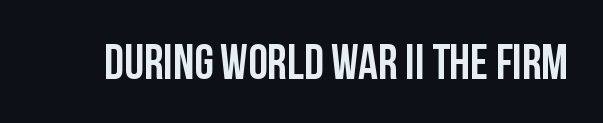
The image shows 49 px condensed sans-serif type, upright; set normal letter spacing, not underlined; low stroke contrast and a large x-height.
